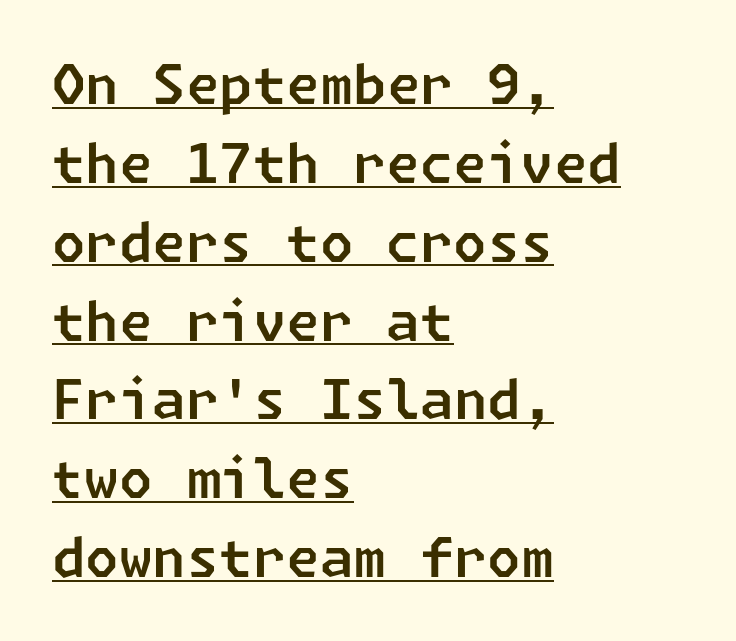
Horizontally, the lines are justified to the leading edge only. The designer left line spacing at the default. Each line of the rendering has a horizontal stroke beneath the glyphs. Students, note that the glyphs here touch the page at normal intervals. This is sans-serif lettering, the kind often seen on screens and signage.
